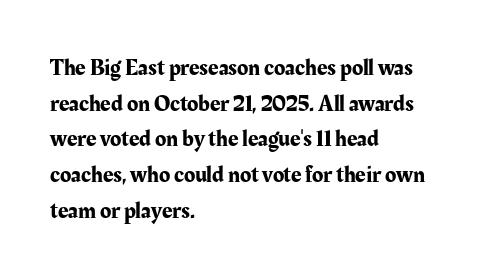
The image shows 23 px text type, upright; set left-aligned, normal line spacing (1.55x), normal letter spacing, not underlined.
